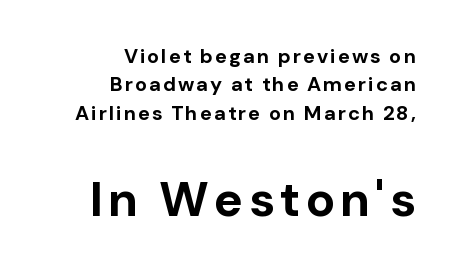
In this sample the second text group is rendered at the bigger scale. Varying glyph widths throughout — classic text-font behaviour. Nope, no serifs anywhere on these letters. Weight check: bold — yes, fully. The zone under the glyphs is completely vacant. Baseline-to-baseline distance is the conventional proportion of letter height.
